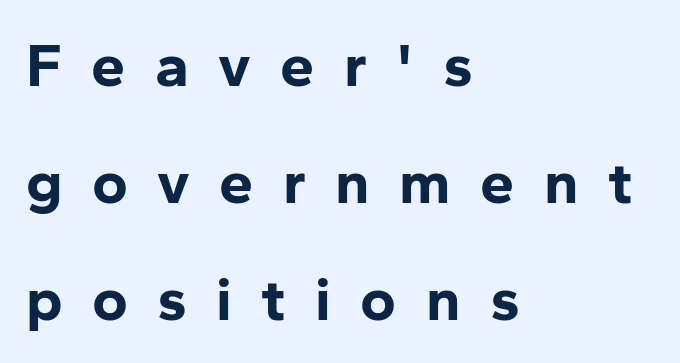
The space beneath each line is pristine and unruled. These lines were composed using upright roman letters. Observe the wide spacing: letters keep a clear distance from each other. Spacing verdict: proportional, widths tailored to each character. Does the weight exceed regular? Yes, all the way to bold. The rendering shows plain stroke endings on the letterforms — a sans-serif design.
